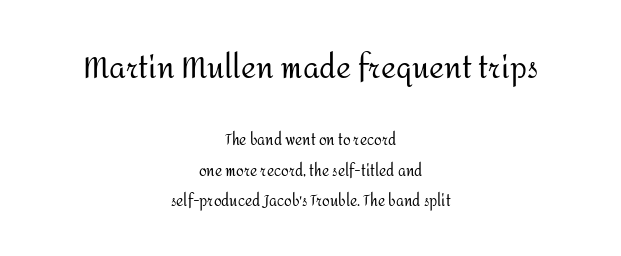
The image shows 29 px regular-weight sans-serif type, upright; set centered, loose line spacing (2.17x), normal letter spacing, not underlined; the first (top) block is 2.07x larger; medium stroke contrast and a medium x-height.
